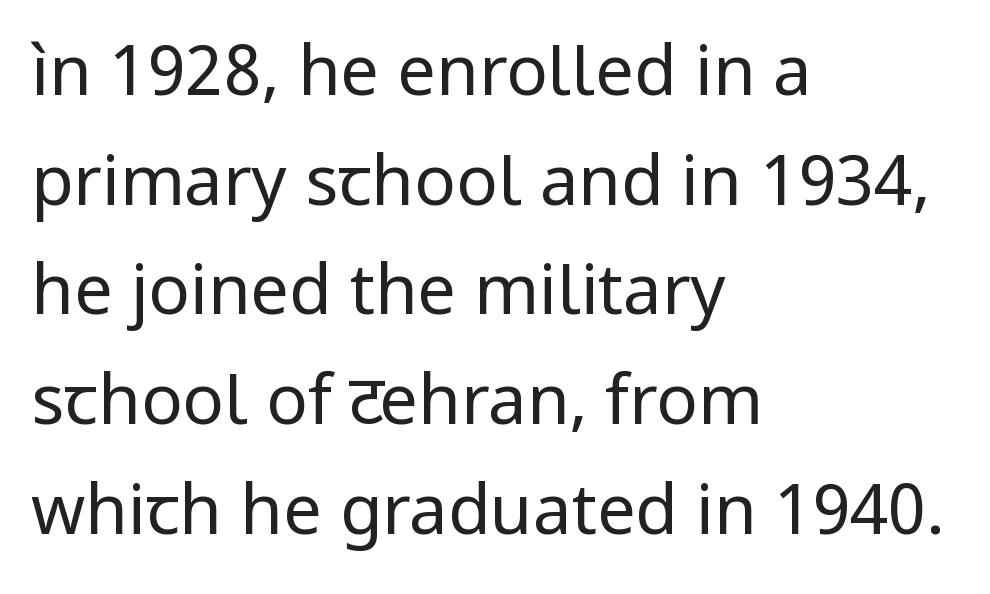
Q: Is the text bold? A: No.
Q: Is the text italic (slanted)? A: No, it is upright.
Q: Is the typeface a serif or a sans-serif typeface? A: Sans-serif.
Q: Is the text underlined? A: No.
Q: How is the paragraph aligned? A: Left-aligned.
Q: Is the spacing between letters normal or unusually wide? A: Normal.
Q: Is the spacing between lines tight, normal or loose? A: Normal.
Q: Width (condensed, normal, or wide)? A: Normal.
Q: Stroke contrast? A: Low.
Q: x-height? A: Medium.
Q: Monospaced? A: No.
